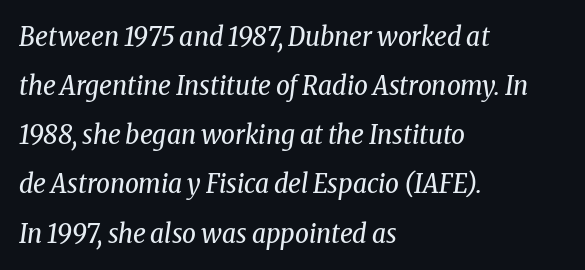
Q: Is the text bold? A: No.
Q: Is the text italic (slanted)? A: Yes, it leans right by about 8 degrees.
Q: Is the text underlined? A: No.
Q: How is the paragraph aligned? A: Left-aligned.
Q: Is the spacing between letters normal or unusually wide? A: Normal.
